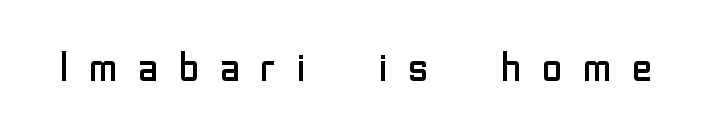
Q: Is the text bold? A: No.
Q: Is the text italic (slanted)? A: No, it is upright.
Q: Is the typeface a serif or a sans-serif typeface? A: Sans-serif.
Q: Is the text underlined? A: No.
Q: Is the spacing between letters normal or unusually wide? A: Unusually wide.
Q: Width (condensed, normal, or wide)? A: Normal.
Q: Stroke contrast? A: Low.
Q: x-height? A: Medium.
Q: Monospaced? A: No.
